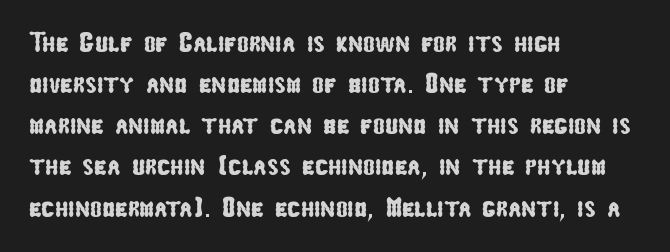
The image shows 28 px condensed sans-serif type; set left-aligned, normal line spacing (1.47x), normal letter spacing, not underlined; low stroke contrast and a medium x-height.
